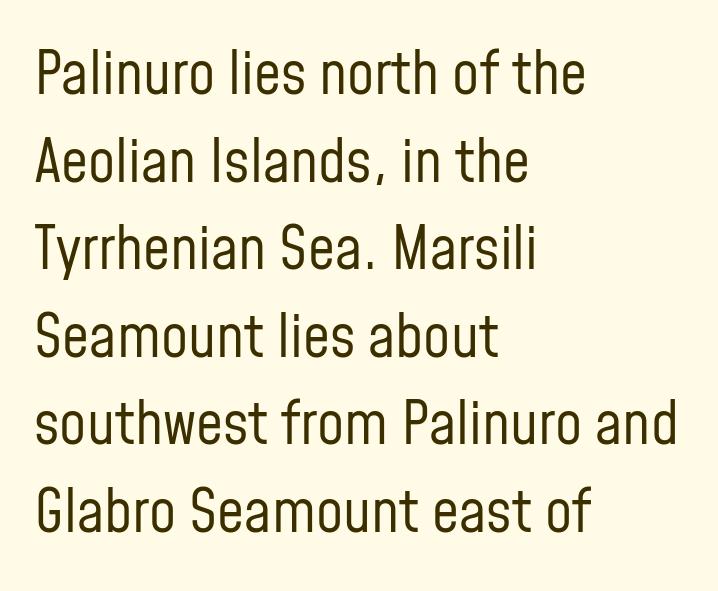
The image shows 60 px regular-weight, condensed sans-serif type, upright; set left-aligned, normal line spacing (1.46x), normal letter spacing, not underlined; low stroke contrast and a medium x-height.
